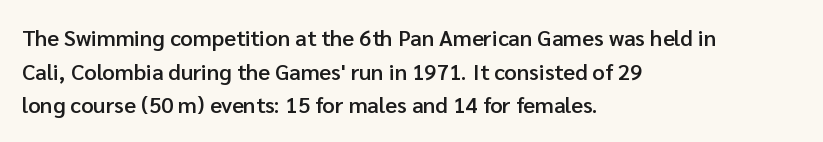
Every character sits straight up, as roman type does. Does extra space separate the letters? No, they use regular spacing. A somewhat darkened texture: the type is semibold rather than bold. A typesetter would call this leading conventional body-copy spacing.
